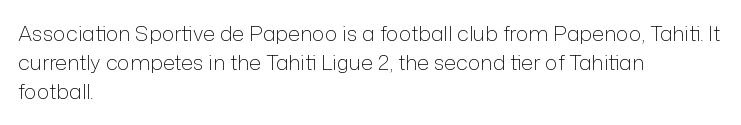
Q: Is the text bold? A: No.
Q: Is the text italic (slanted)? A: No, it is upright.
Q: Is the text underlined? A: No.
Q: How is the paragraph aligned? A: Left-aligned.
Q: Is the spacing between letters normal or unusually wide? A: Normal.
Q: Is the spacing between lines tight, normal or loose? A: Normal.
